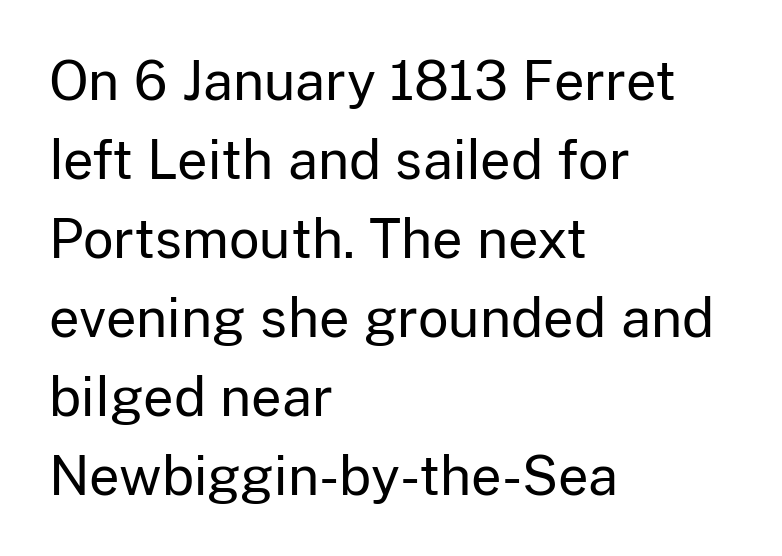
Q: Is the text bold? A: No.
Q: Is the text italic (slanted)? A: No, it is upright.
Q: Is the typeface a serif or a sans-serif typeface? A: Sans-serif.
Q: Is the text underlined? A: No.
Q: How is the paragraph aligned? A: Left-aligned.
Q: Is the spacing between letters normal or unusually wide? A: Normal.
Q: Is the spacing between lines tight, normal or loose? A: Normal.
Q: Width (condensed, normal, or wide)? A: Normal.
Q: Stroke contrast? A: Low.
Q: x-height? A: Medium.
Q: Monospaced? A: No.
